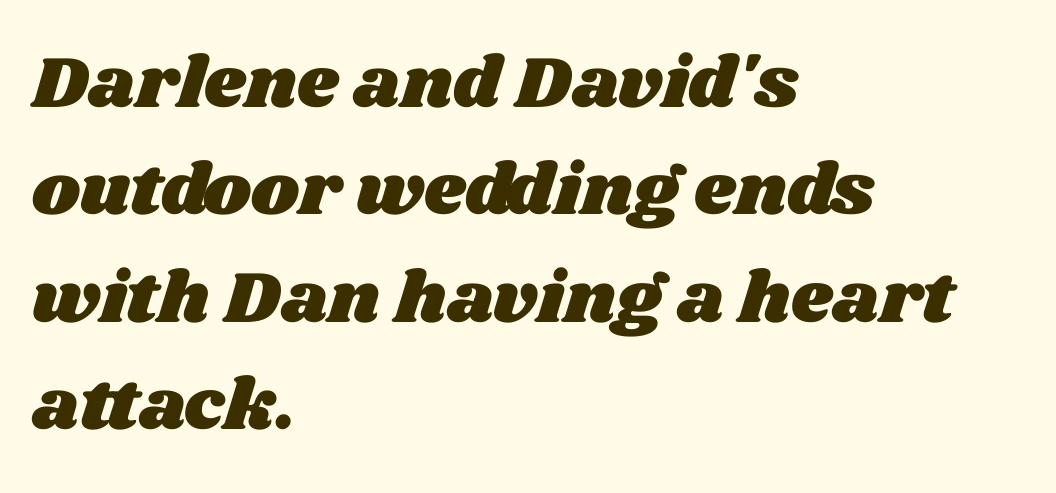
The image shows 73 px wide type; set left-aligned, normal line spacing (1.47x), normal letter spacing, not underlined; medium stroke contrast and a large x-height.
